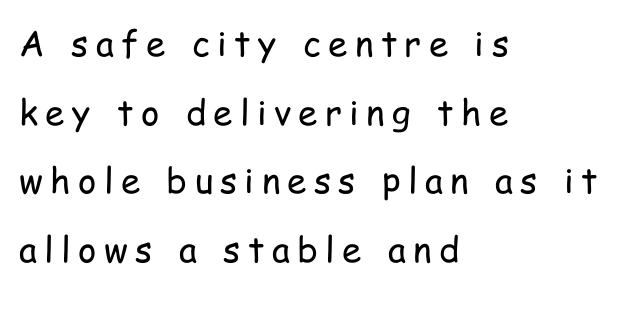
Ink coverage per letter is moderate at most. This sample uses an upright cut, with every glyph sitting square on the baseline. To sum up the face: it is a sans, with no serifs. The gaps between neighbouring characters are conspicuously large.
